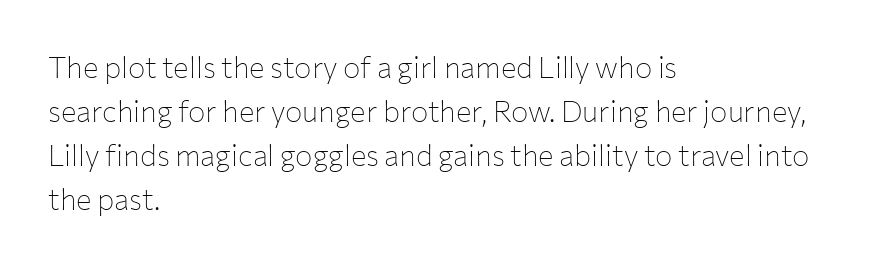
Q: Is the text bold? A: No.
Q: Is the text italic (slanted)? A: No, it is upright.
Q: Is the typeface a serif or a sans-serif typeface? A: Sans-serif.
Q: Is the text underlined? A: No.
Q: How is the paragraph aligned? A: Left-aligned.
Q: Is the spacing between letters normal or unusually wide? A: Normal.
Q: Is the spacing between lines tight, normal or loose? A: Normal.
Q: Width (condensed, normal, or wide)? A: Normal.
Q: Stroke contrast? A: Low.
Q: x-height? A: Medium.
Q: Monospaced? A: No.
